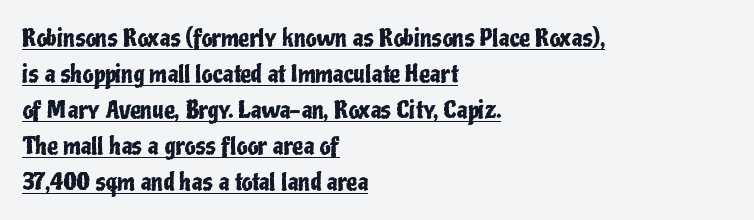
The image shows 24 px text type, upright; set left-aligned, normal line spacing (1.5x), normal letter spacing, underlined.
